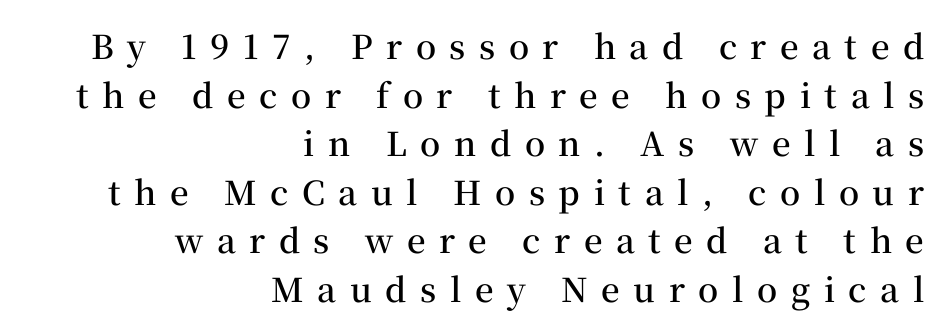
Q: Is the text bold? A: Semi-bold.
Q: Is the text italic (slanted)? A: No, it is upright.
Q: Is the typeface a serif or a sans-serif typeface? A: Serif.
Q: Is the text underlined? A: No.
Q: How is the paragraph aligned? A: Right-aligned.
Q: Is the spacing between letters normal or unusually wide? A: Unusually wide.
Q: Is the spacing between lines tight, normal or loose? A: Normal.
Q: Width (condensed, normal, or wide)? A: Normal.
Q: Stroke contrast? A: Medium.
Q: x-height? A: Medium.
Q: Monospaced? A: No.
